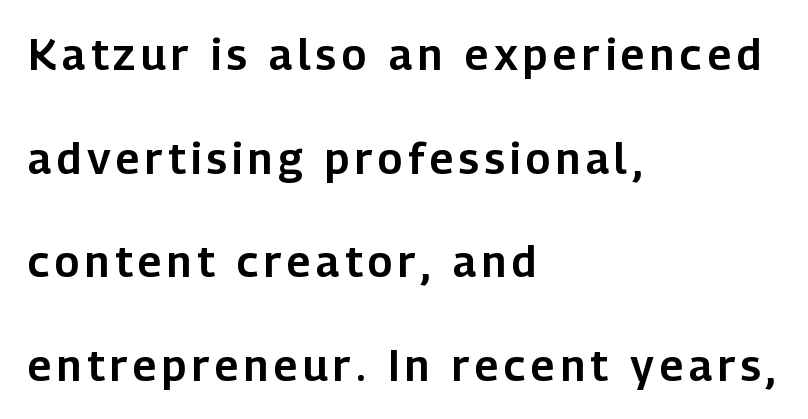
{"serif": "no", "italic": "no", "width": "normal", "stroke_contrast": "low", "x_height": "medium", "monospaced": "no", "underline": "no", "align": "left", "line_spacing": "loose", "line_spacing_ratio": 2.41, "glyph_px": 43}
